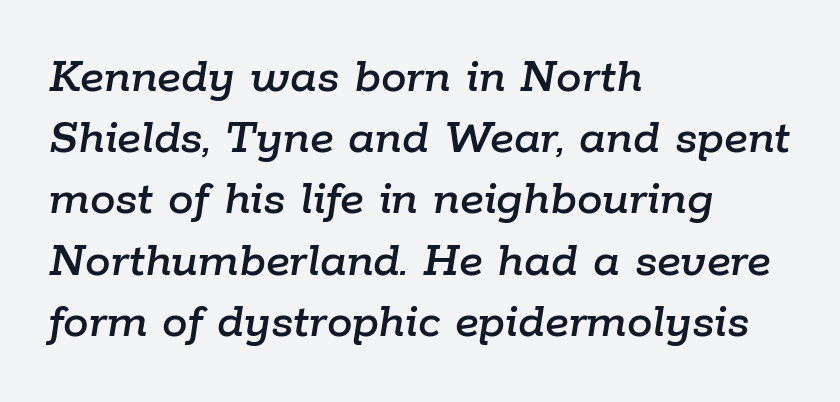
{"italic": "yes", "lean": "right", "slant_degrees": 9, "width": "normal", "stroke_contrast": "low", "x_height": "medium", "monospaced": "no", "underline": "no", "align": "left", "line_spacing_ratio": 1.2, "letter_spacing": "normal", "letter_spacing_em": 0.0, "glyph_px": 51}
